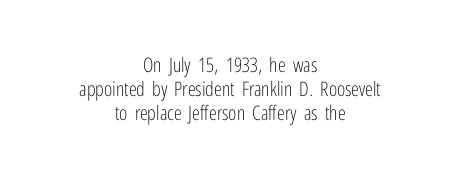
Lines of text with bare space underneath. Does extra space separate the letters? No, they use regular spacing. Caption: multi-line text, centered on the measure. Unbolded letterforms with no extra heft.
